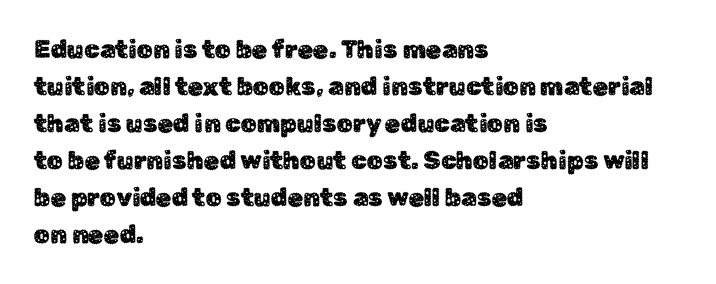
Q: Is the text italic (slanted)? A: No, it is upright.
Q: Is the text underlined? A: No.
Q: How is the paragraph aligned? A: Left-aligned.
Q: Is the spacing between letters normal or unusually wide? A: Normal.
Q: Is the spacing between lines tight, normal or loose? A: Normal.
